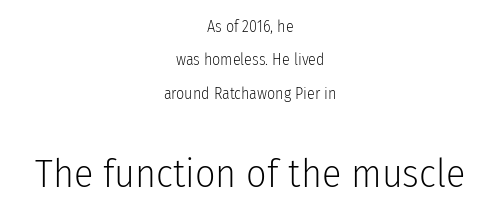
The image shows 40 px light, condensed sans-serif type, upright; set centered, loose line spacing (2.08x), normal letter spacing, not underlined; the second (bottom) block is 2.5x larger; low stroke contrast and a medium x-height.
